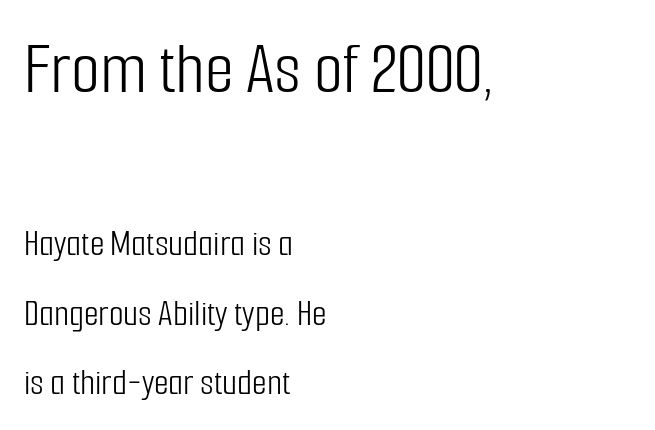
The image shows 75 px light, condensed sans-serif type, upright; set left-aligned, line spacing 1.82x, normal letter spacing, not underlined; the first (top) block is 1.97x larger; low stroke contrast and a medium x-height.
